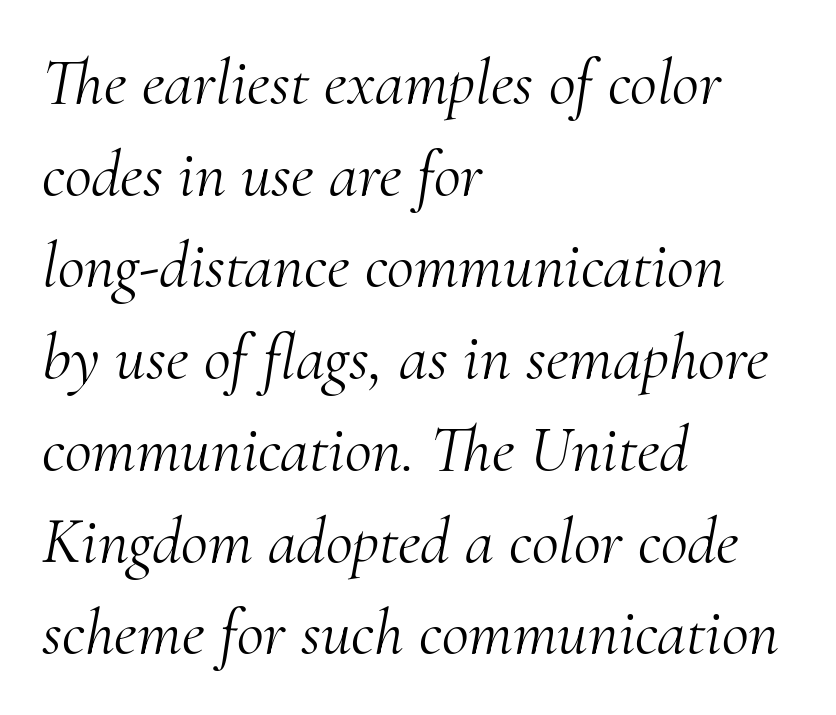
Q: Is the text bold? A: No.
Q: Is the text italic (slanted)? A: Yes, it leans right by about 10 degrees.
Q: Is the typeface a serif or a sans-serif typeface? A: Serif.
Q: Is the text underlined? A: No.
Q: How is the paragraph aligned? A: Left-aligned.
Q: Is the spacing between letters normal or unusually wide? A: Normal.
Q: Is the spacing between lines tight, normal or loose? A: Normal.
Q: Width (condensed, normal, or wide)? A: Normal.
Q: Stroke contrast? A: Medium.
Q: x-height? A: Small.
Q: Monospaced? A: No.
